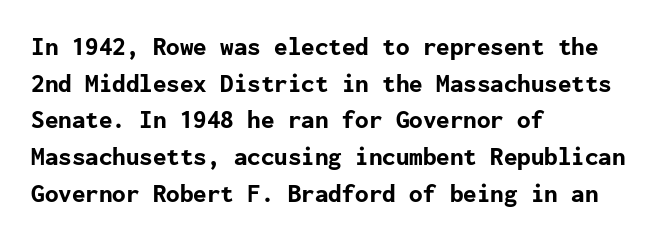
Q: Is the text bold? A: Yes.
Q: Is the text italic (slanted)? A: No, it is upright.
Q: Is the text underlined? A: No.
Q: How is the paragraph aligned? A: Left-aligned.
Q: Is the spacing between letters normal or unusually wide? A: Normal.
Q: Is the spacing between lines tight, normal or loose? A: Normal.
